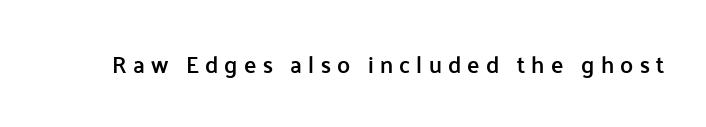
Each row of text sits above clean, open space. This sample uses expanded letter spacing, leaving extra air between glyphs. Moderately thickened strokes mark this as semibold type. The lettering stays uniformly vertical, giving the passage a roman look.
